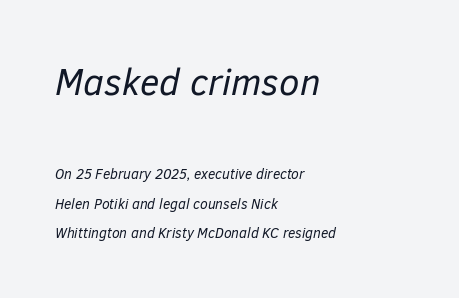
Q: Is the text bold? A: No.
Q: Is the text italic (slanted)? A: Yes, it leans right by about 12 degrees.
Q: Is the text underlined? A: No.
Q: How is the paragraph aligned? A: Left-aligned.
Q: Is the spacing between letters normal or unusually wide? A: Normal.
Q: Is the spacing between lines tight, normal or loose? A: Loose.
Q: Which block of text is set in a larger size, the first (top) or the second (bottom)? A: The first (top) one.
Q: Width (condensed, normal, or wide)? A: Normal.
Q: Stroke contrast? A: Low.
Q: x-height? A: Medium.
Q: Monospaced? A: No.
